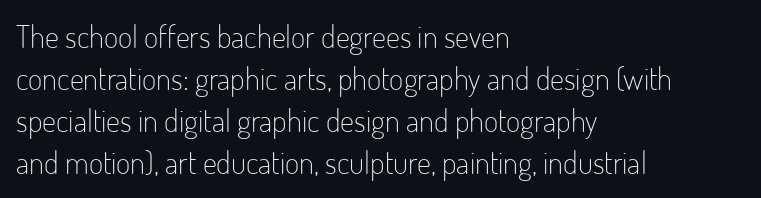
{"serif": "no", "italic": "no", "bold": "no", "weight": "light", "width": "condensed", "stroke_contrast": "low", "x_height": "small", "monospaced": "no", "underline": "no", "align": "left", "line_spacing": "normal", "line_spacing_ratio": 1.35, "letter_spacing": "normal", "letter_spacing_em": 0.0, "glyph_px": 31}
